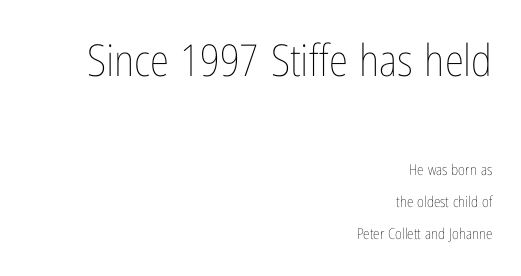
The image shows 44 px thin, condensed type, upright; set right-aligned, loose line spacing (2.15x), normal letter spacing, not underlined; the first (top) block is 2.93x larger; low stroke contrast and a medium x-height.
